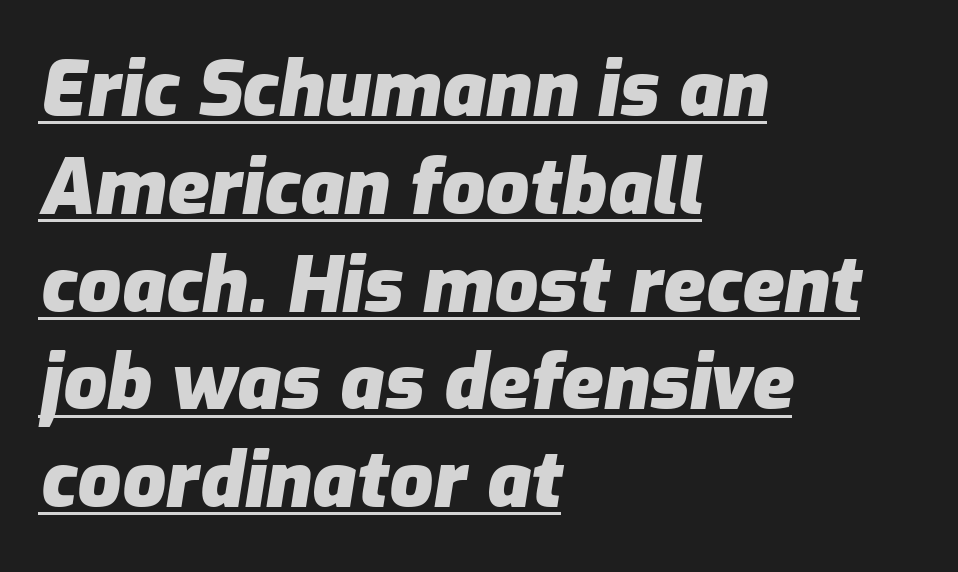
Q: Is the text bold? A: Yes.
Q: Is the text italic (slanted)? A: Yes, it leans right by about 9 degrees.
Q: Is the text underlined? A: Yes.
Q: How is the paragraph aligned? A: Left-aligned.
Q: Is the spacing between letters normal or unusually wide? A: Normal.
Q: Is the spacing between lines tight, normal or loose? A: Normal.
Q: Width (condensed, normal, or wide)? A: Normal.
Q: Stroke contrast? A: Low.
Q: x-height? A: Medium.
Q: Monospaced? A: No.
